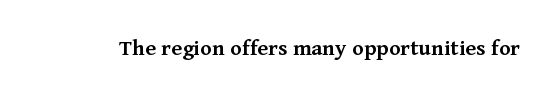
Q: Is the text bold? A: Semi-bold.
Q: Is the text italic (slanted)? A: No, it is upright.
Q: Is the text underlined? A: No.
Q: Is the spacing between letters normal or unusually wide? A: Normal.
